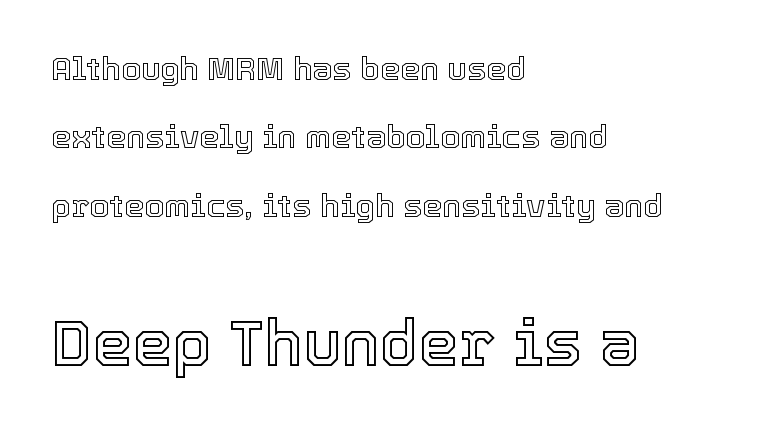
Words float on clear page, feet unadorned. Vertical strokes here are truly vertical. Between these two stacked blocks, the lower one wins on size. How are the letters spaced? Ordinarily, with no added tracking.
